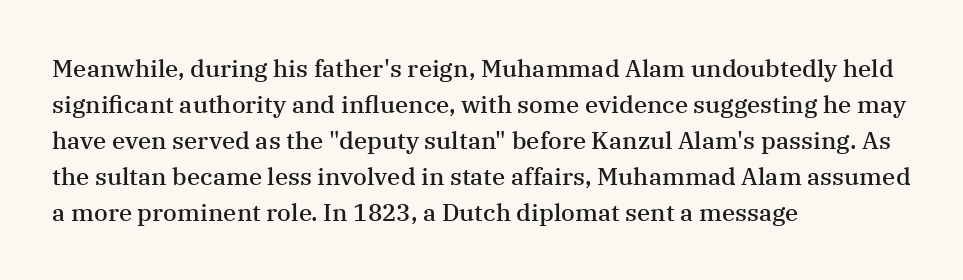
The image shows 24 px text type, upright; set left-aligned, normal line spacing (1.5x), normal letter spacing, not underlined.
